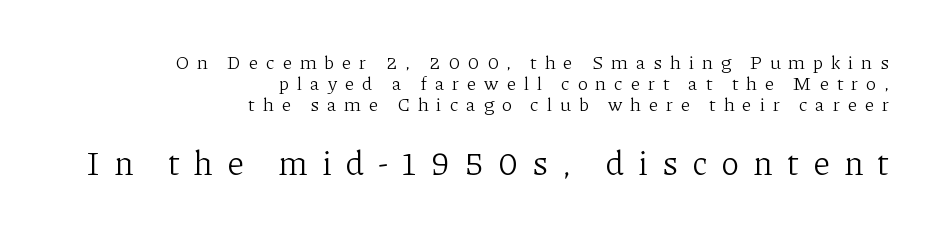
{"serif": "yes", "italic": "no", "bold": "no", "weight": "light", "width": "normal", "stroke_contrast": "low", "x_height": "medium", "monospaced": "no", "underline": "no", "align": "right", "line_spacing": "tight", "line_spacing_ratio": 1.11, "letter_spacing": "wide", "letter_spacing_em": 0.42, "larger_block": "second", "size_ratio": 1.79, "glyph_px": 34}
